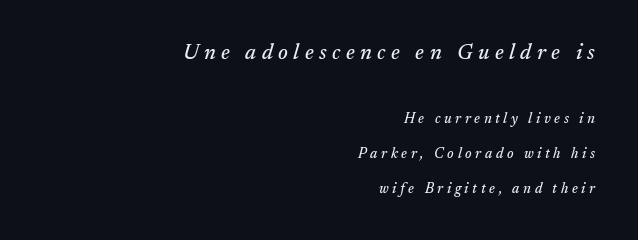
Vertically, the passage feels expansive, rows floating well apart. If you squint, the top block still reads clearly — it's the larger of the two. Nobody drew a line under any word here. Glyph-to-glyph distance is far greater than everyday printed text. The font's italic variant was chosen for this text.
